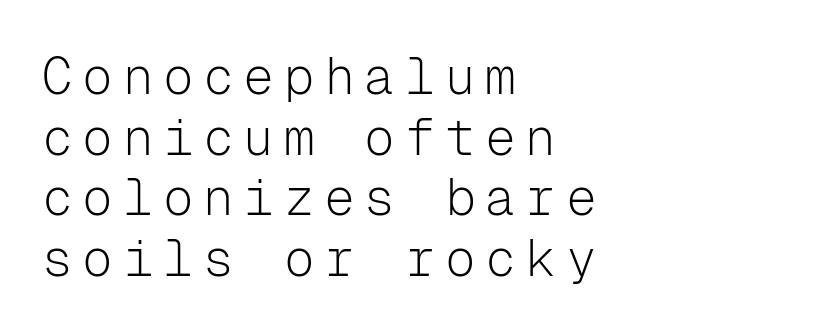
{"serif": "no", "italic": "no", "bold": "no", "weight": "light", "width": "normal", "stroke_contrast": "low", "x_height": "medium", "monospaced": "yes", "underline": "no", "align": "left", "line_spacing_ratio": 1.19, "glyph_px": 51}
